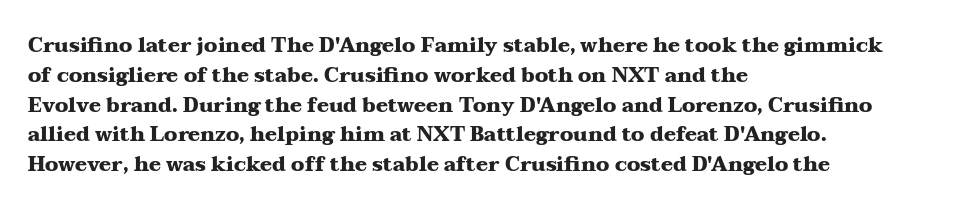
{"italic": "no", "bold": "yes", "underline": "no", "align": "left", "line_spacing": "normal", "line_spacing_ratio": 1.49, "letter_spacing": "normal", "letter_spacing_em": 0.0, "glyph_px": 20}
